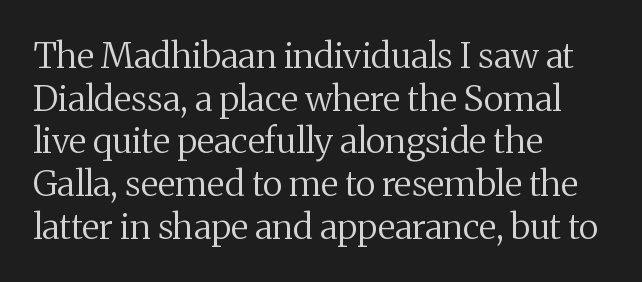
The image shows 35 px regular-weight serif type, upright; set left-aligned, line spacing 1.22x, normal letter spacing, not underlined; medium stroke contrast and a medium x-height.
